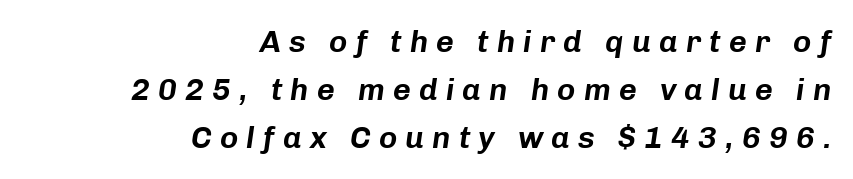
The image shows 31 px text type, italic (leaning right); set right-aligned, normal line spacing (1.55x), unusually wide letter spacing (+0.26 em), not underlined; low stroke contrast and a medium x-height.
